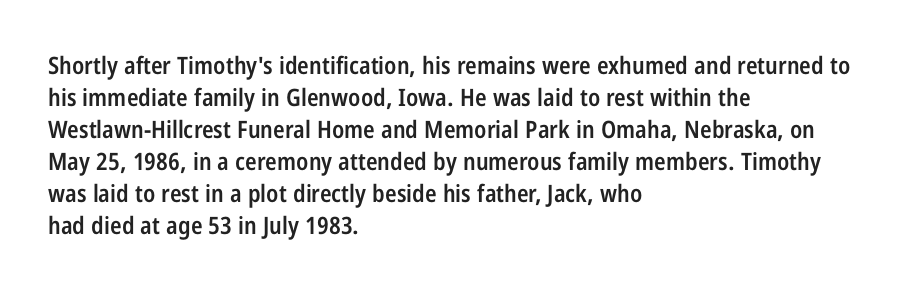
Q: Is the text bold? A: Semi-bold.
Q: Is the text italic (slanted)? A: No, it is upright.
Q: Is the text underlined? A: No.
Q: How is the paragraph aligned? A: Left-aligned.
Q: Is the spacing between letters normal or unusually wide? A: Normal.
Q: Is the spacing between lines tight, normal or loose? A: Normal.
